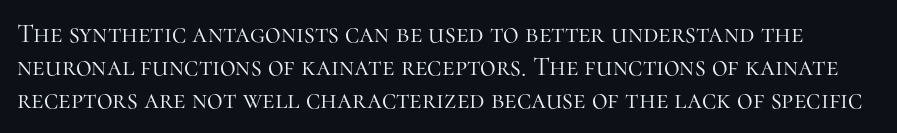
{"italic": "no", "bold": "no", "underline": "no", "line_spacing_ratio": 1.22, "letter_spacing": "normal", "letter_spacing_em": 0.0, "glyph_px": 27}
